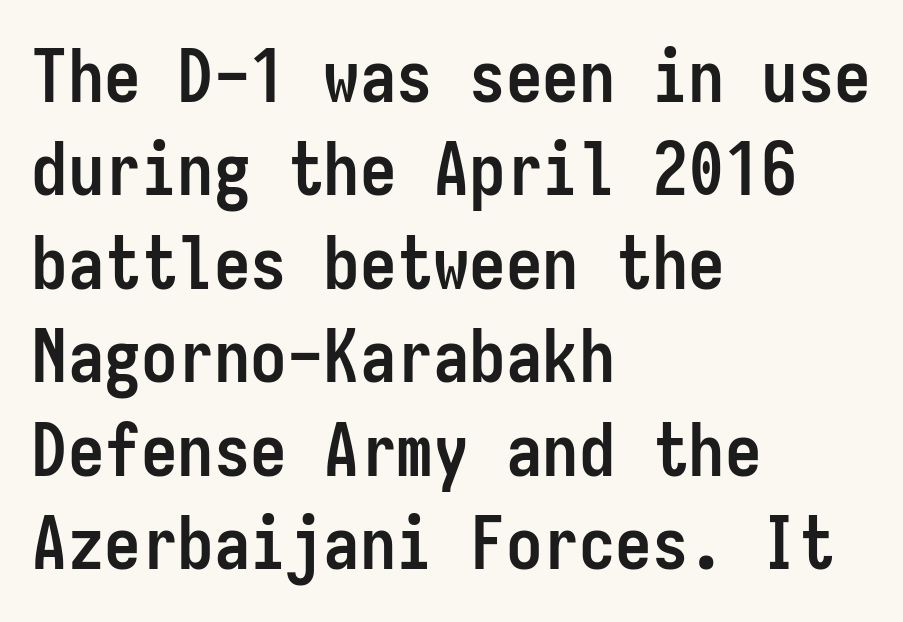
Q: Is the text bold? A: Yes.
Q: Is the text italic (slanted)? A: No, it is upright.
Q: Is the typeface a serif or a sans-serif typeface? A: Sans-serif.
Q: Is the text underlined? A: No.
Q: How is the paragraph aligned? A: Left-aligned.
Q: Is the spacing between letters normal or unusually wide? A: Normal.
Q: Is the spacing between lines tight, normal or loose? A: Normal.
Q: Width (condensed, normal, or wide)? A: Condensed.
Q: Stroke contrast? A: Low.
Q: x-height? A: Medium.
Q: Monospaced? A: Yes.
